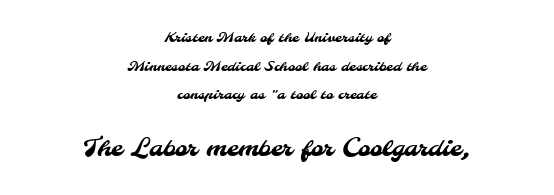
{"underline": "no", "align": "center", "line_spacing": "loose", "line_spacing_ratio": 2.05, "letter_spacing": "normal", "letter_spacing_em": 0.0, "larger_block": "second", "size_ratio": 1.71, "glyph_px": 24}
